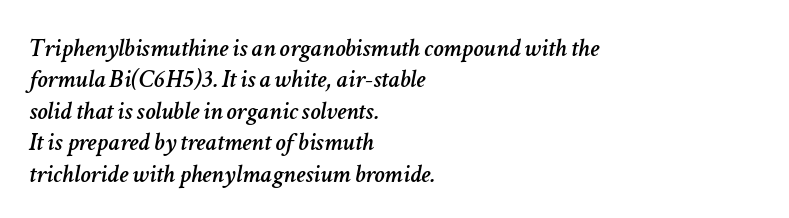
The image shows 26 px text type, italic (leaning right); set left-aligned, line spacing 1.21x, normal letter spacing, not underlined.
